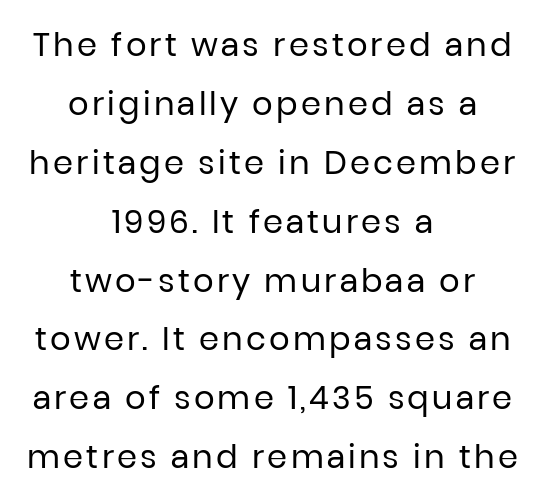
The image shows 32 px regular-weight sans-serif type, upright; set centered, line spacing 1.84x, not underlined; low stroke contrast and a medium x-height.
